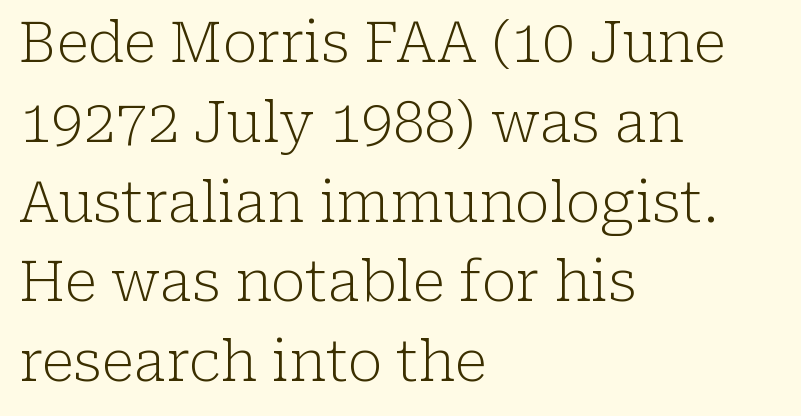
Q: Is the text bold? A: No.
Q: Is the text italic (slanted)? A: No, it is upright.
Q: Is the typeface a serif or a sans-serif typeface? A: Serif.
Q: Is the text underlined? A: No.
Q: How is the paragraph aligned? A: Left-aligned.
Q: Is the spacing between letters normal or unusually wide? A: Normal.
Q: Is the spacing between lines tight, normal or loose? A: Normal.
Q: Width (condensed, normal, or wide)? A: Normal.
Q: Stroke contrast? A: Low.
Q: x-height? A: Medium.
Q: Monospaced? A: No.
